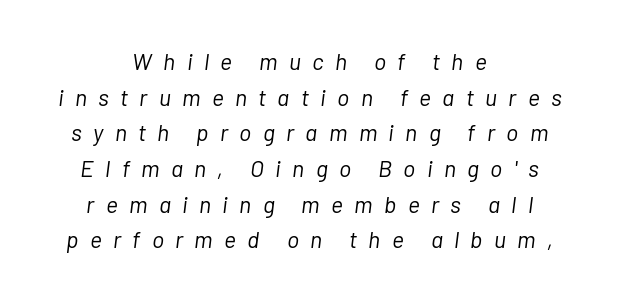
Q: Is the text bold? A: No.
Q: Is the text italic (slanted)? A: Yes, it leans right by about 7 degrees.
Q: Is the text underlined? A: No.
Q: How is the paragraph aligned? A: Centered.
Q: Is the spacing between letters normal or unusually wide? A: Unusually wide.
Q: Is the spacing between lines tight, normal or loose? A: Normal.
